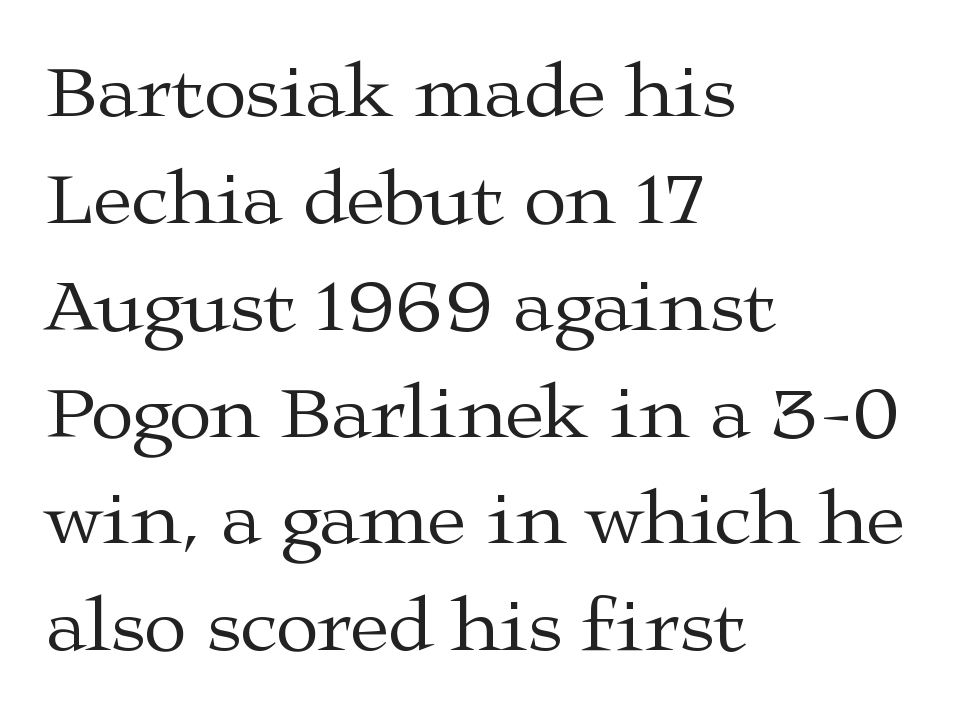
Q: Is the text bold? A: No.
Q: Is the text italic (slanted)? A: No, it is upright.
Q: Is the typeface a serif or a sans-serif typeface? A: Serif.
Q: Is the text underlined? A: No.
Q: How is the paragraph aligned? A: Left-aligned.
Q: Is the spacing between letters normal or unusually wide? A: Normal.
Q: Is the spacing between lines tight, normal or loose? A: Normal.
Q: Width (condensed, normal, or wide)? A: Wide.
Q: Stroke contrast? A: Medium.
Q: x-height? A: Medium.
Q: Monospaced? A: No.
